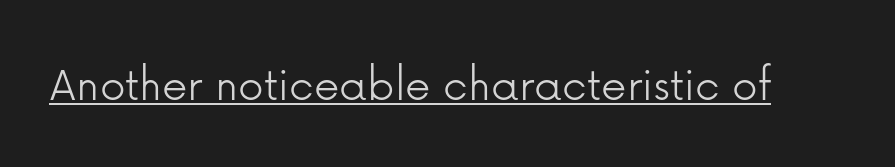
The image shows 51 px light sans-serif type, upright; set normal letter spacing, underlined; low stroke contrast and a medium x-height.
